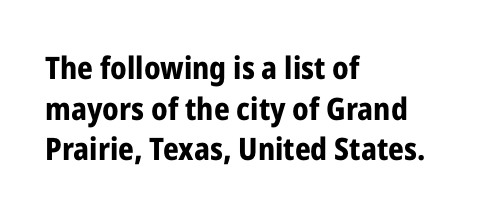
{"serif": "no", "italic": "no", "bold": "yes", "weight": "bold", "width": "condensed", "stroke_contrast": "low", "x_height": "medium", "monospaced": "no", "underline": "no", "align": "left", "line_spacing": "normal", "line_spacing_ratio": 1.31, "letter_spacing": "normal", "letter_spacing_em": 0.0, "glyph_px": 31}
